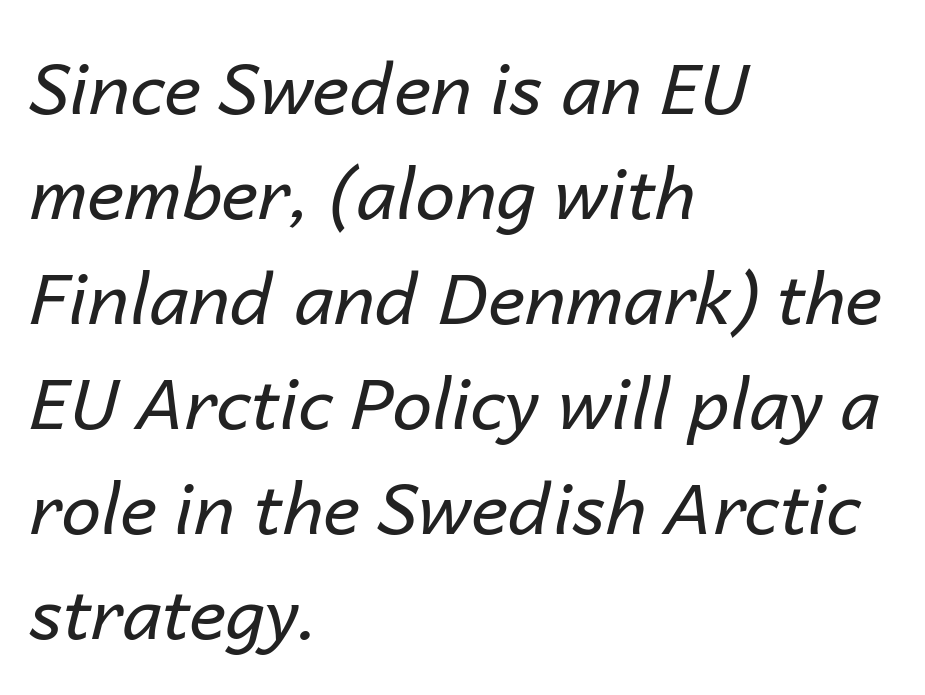
The image shows 71 px regular-weight type, italic (leaning right); set left-aligned, normal line spacing (1.48x), normal letter spacing, not underlined; low stroke contrast and a medium x-height.
